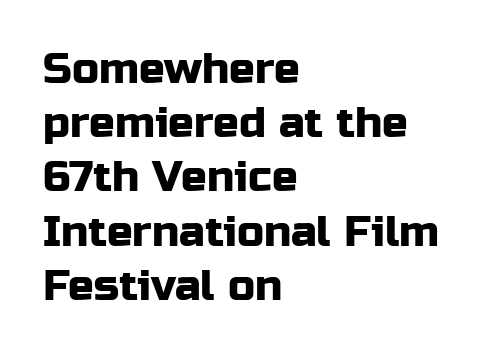
{"serif": "no", "italic": "no", "width": "normal", "stroke_contrast": "low", "x_height": "medium", "monospaced": "no", "underline": "no", "align": "left", "line_spacing": "normal", "line_spacing_ratio": 1.26, "letter_spacing": "normal", "letter_spacing_em": 0.0, "glyph_px": 43}
